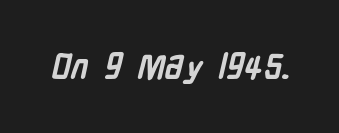
The image shows 35 px semibold, condensed sans-serif type; set normal letter spacing, not underlined; low stroke contrast and a medium x-height.
